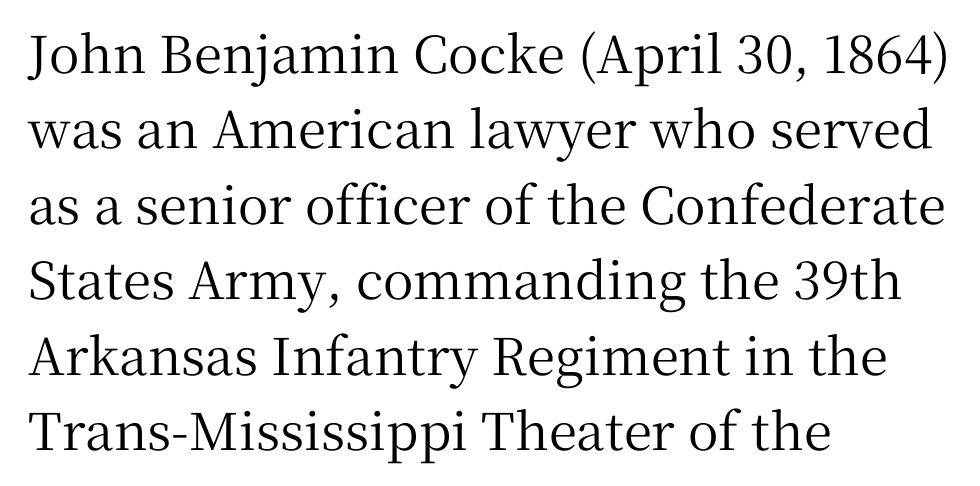
{"serif": "yes", "italic": "no", "width": "normal", "stroke_contrast": "medium", "x_height": "medium", "monospaced": "no", "underline": "no", "align": "left", "line_spacing": "normal", "line_spacing_ratio": 1.48, "letter_spacing": "normal", "letter_spacing_em": 0.0, "glyph_px": 51}
